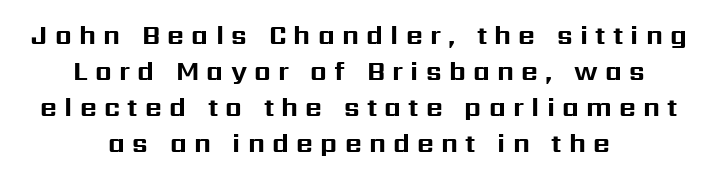
{"italic": "no", "bold": "yes", "underline": "no", "align": "center", "line_spacing": "normal", "line_spacing_ratio": 1.38, "letter_spacing": "wide", "letter_spacing_em": 0.28, "glyph_px": 26}
